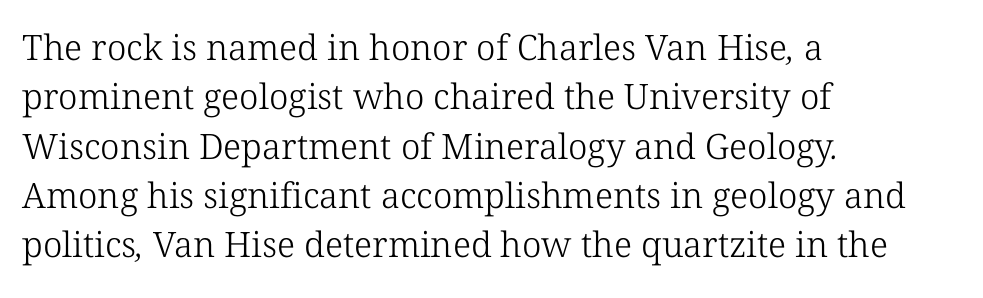
{"serif": "yes", "bold": "no", "weight": "light", "width": "normal", "stroke_contrast": "low", "x_height": "medium", "monospaced": "no", "underline": "no", "align": "left", "line_spacing": "normal", "line_spacing_ratio": 1.41, "letter_spacing": "normal", "letter_spacing_em": 0.0, "glyph_px": 35}
